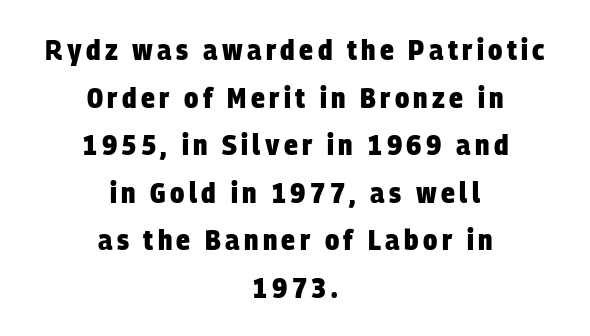
{"serif": "no", "bold": "yes", "weight": "heavy", "width": "condensed", "stroke_contrast": "low", "x_height": "large", "monospaced": "no", "underline": "no", "align": "center", "line_spacing": "normal", "line_spacing_ratio": 1.64, "glyph_px": 29}
